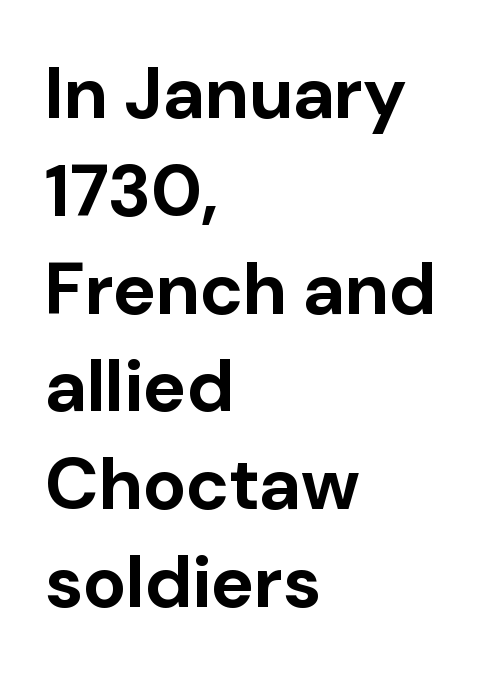
The image shows 73 px bold sans-serif type, upright; set left-aligned, normal line spacing (1.34x), normal letter spacing, not underlined; low stroke contrast and a medium x-height.
